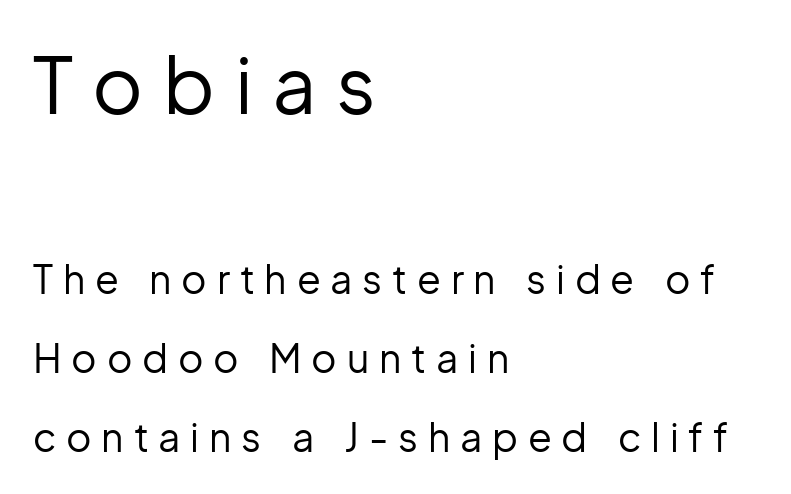
{"serif": "no", "italic": "no", "bold": "no", "weight": "regular", "width": "normal", "stroke_contrast": "low", "x_height": "medium", "monospaced": "no", "underline": "no", "align": "left", "line_spacing": "loose", "line_spacing_ratio": 2.02, "letter_spacing": "wide", "letter_spacing_em": 0.25, "larger_block": "first", "size_ratio": 2.0, "glyph_px": 78}
